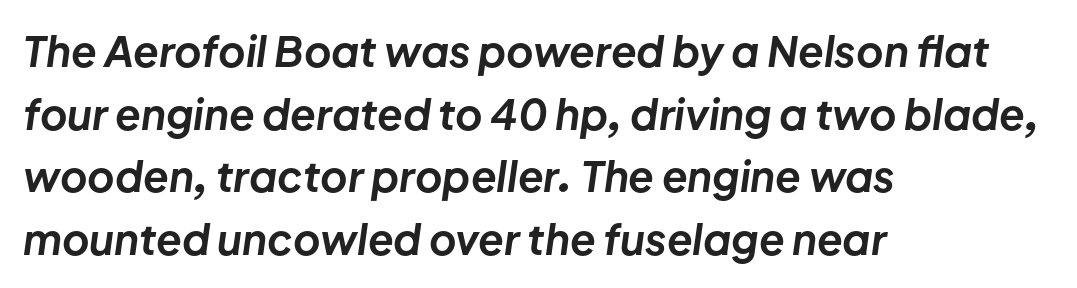
Q: Is the text bold? A: Yes.
Q: Is the text italic (slanted)? A: Yes, it leans right by about 8 degrees.
Q: Is the text underlined? A: No.
Q: How is the paragraph aligned? A: Left-aligned.
Q: Is the spacing between letters normal or unusually wide? A: Normal.
Q: Is the spacing between lines tight, normal or loose? A: Normal.
Q: Width (condensed, normal, or wide)? A: Normal.
Q: Stroke contrast? A: Low.
Q: x-height? A: Medium.
Q: Monospaced? A: No.
